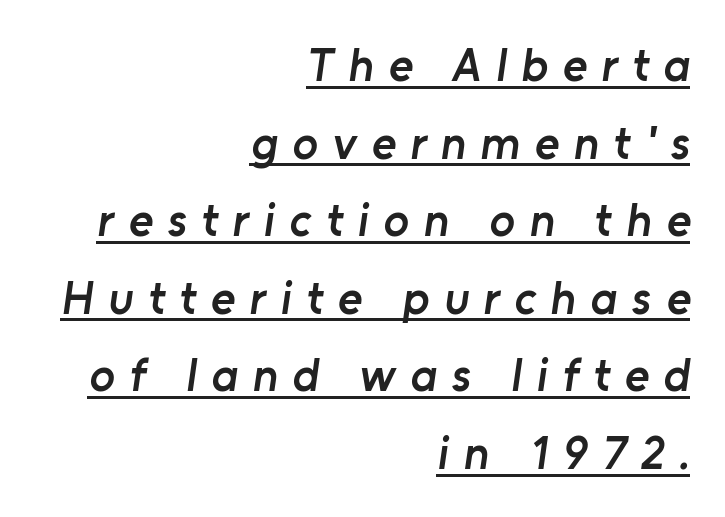
The words here are underlined. A typesetter would call this leading conventional body-copy spacing. Honestly, the letter spacing is so wide it's the main thing you notice. Is the block centered? No — it sits flush against the right margin. A sans-serif font was chosen for this passage. Character widths vary here, with narrow letters taking less room than wide ones.
